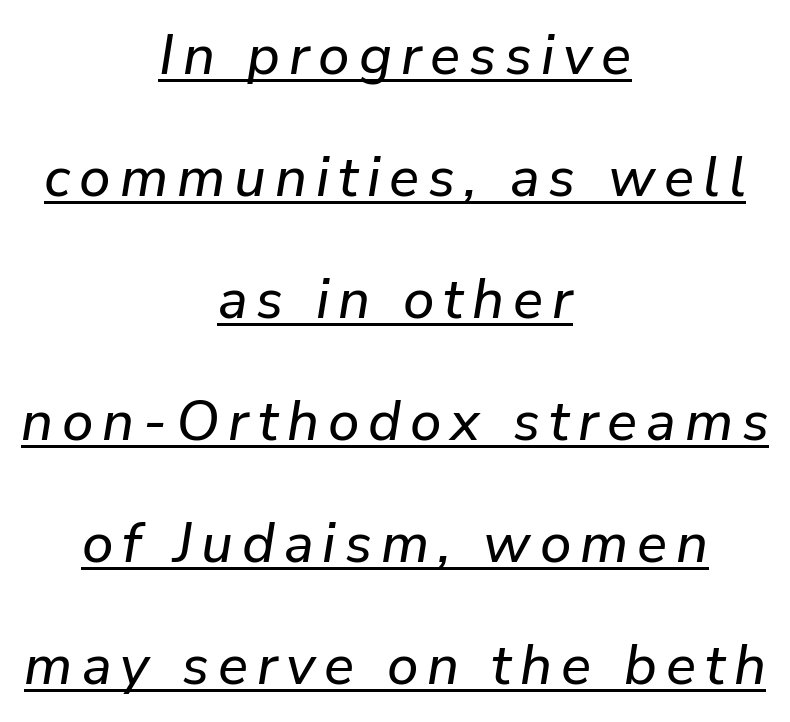
{"italic": "yes", "lean": "right", "slant_degrees": 9, "width": "normal", "stroke_contrast": "low", "x_height": "medium", "monospaced": "no", "underline": "yes", "align": "center", "line_spacing": "loose", "line_spacing_ratio": 2.18, "glyph_px": 56}
